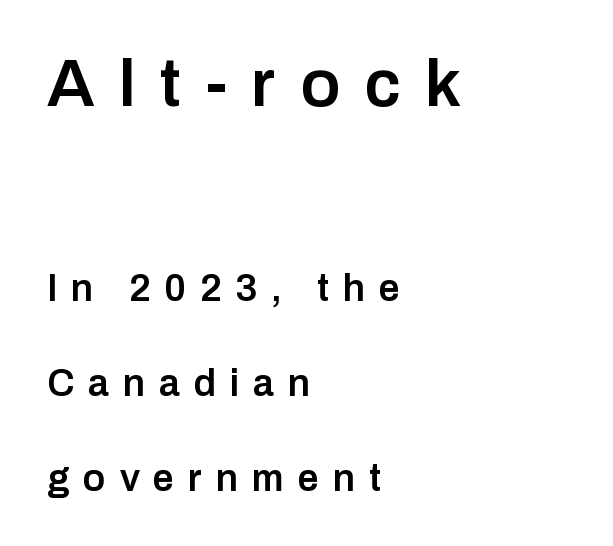
The vertical gap from one line to the next is large. The typesetter chose a ragged-right arrangement here. The passage shown is typeset with a sans-serif family. Unmarked baselines from the first word to the last. Every letter is mildly thick-stroked: semibold rather than bold.
